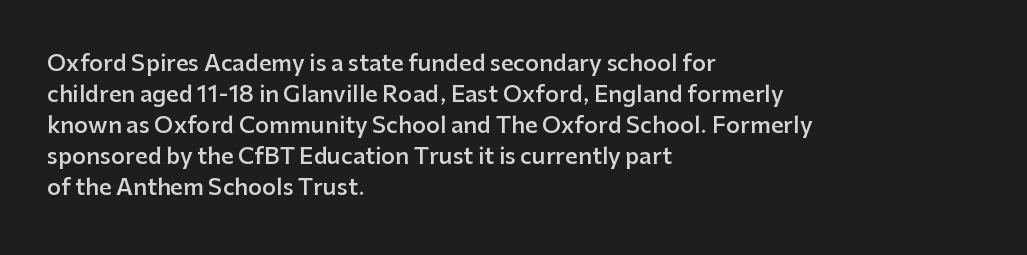
Q: Is the text bold? A: Semi-bold.
Q: Is the text italic (slanted)? A: No, it is upright.
Q: Is the text underlined? A: No.
Q: How is the paragraph aligned? A: Left-aligned.
Q: Is the spacing between letters normal or unusually wide? A: Normal.
Q: Is the spacing between lines tight, normal or loose? A: Normal.
